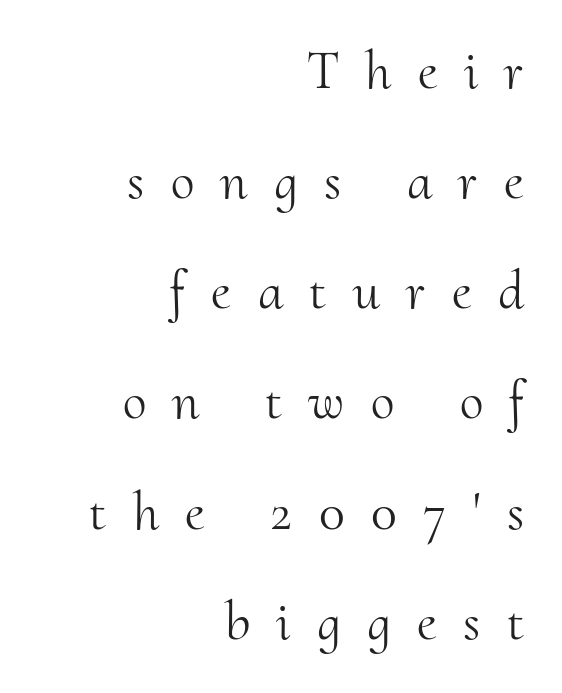
Spacing verdict: proportional, widths tailored to each character. Is the block centered? No — it sits flush against the right margin. Descender tails drop into unmarked territory. The font is comparable to plain body text, perhaps lighter.
